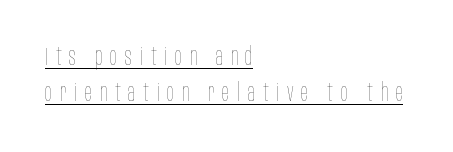
Honestly, the letter spacing is so wide it's the main thing you notice. This is the regular roman posture of the typeface. Descenders here cross a horizontal rule under the line. These lines sit exactly where default settings would place them. Leftover space on each line is placed entirely after the last word.
